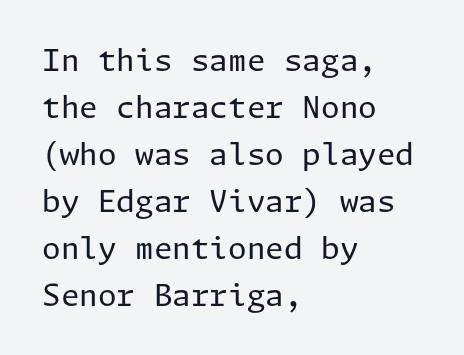
Is the type heavy? It reads as light-to-regular instead. You could call the tracking neutral — neither tight nor loose. Typographically, this falls in the sans-serif category. A normal amount of white space separates one row of letters from the next.
